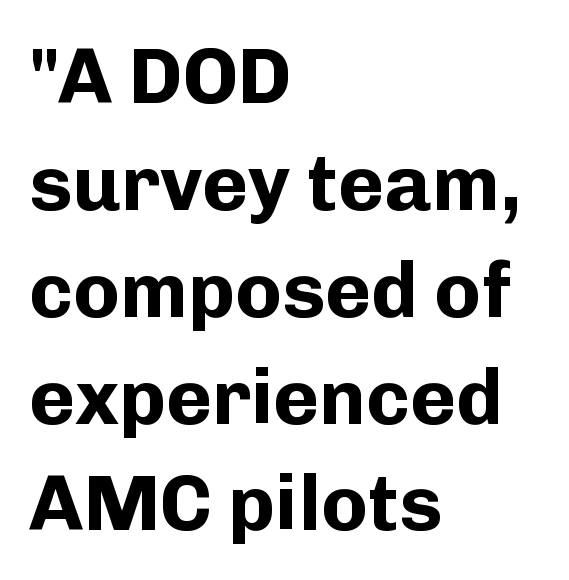
{"serif": "no", "italic": "no", "bold": "yes", "weight": "bold", "width": "normal", "stroke_contrast": "low", "x_height": "medium", "monospaced": "no", "underline": "no", "align": "left", "line_spacing": "normal", "line_spacing_ratio": 1.37, "letter_spacing": "normal", "letter_spacing_em": 0.0, "glyph_px": 78}
